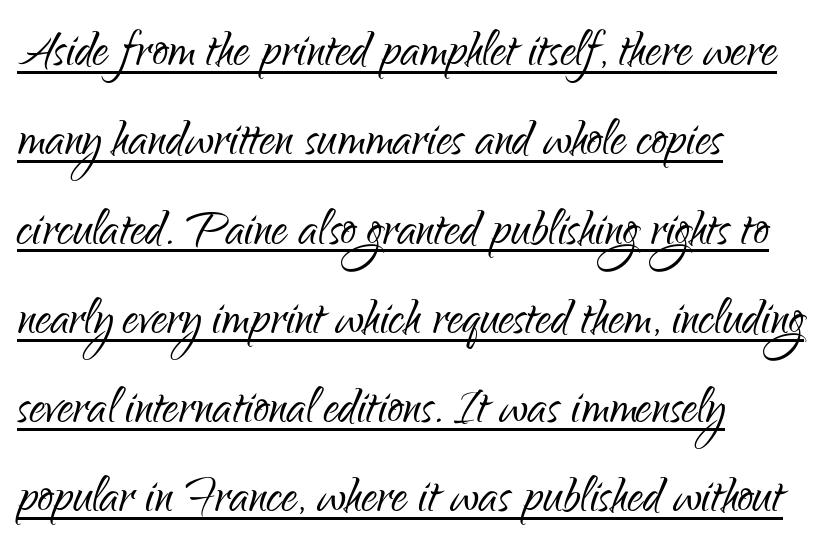
The typeface chosen for these lines omits serifs. The text block is weighted toward the left margin, trailing off unevenly rightward. Ink coverage per letter is moderate at most. Evenly set lines give the paragraph a standard silhouette.
